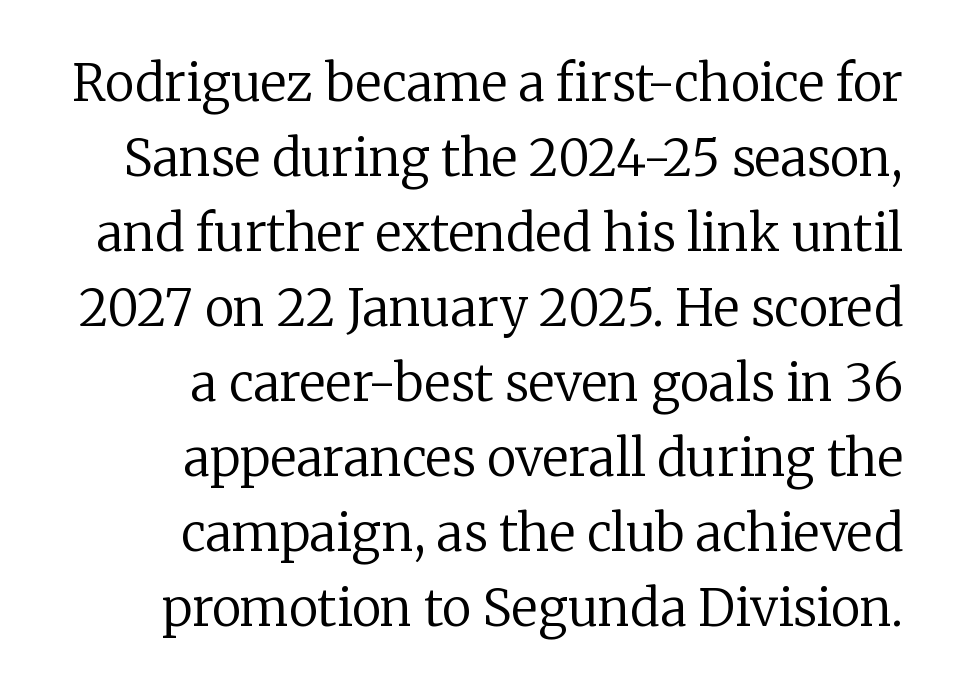
The image shows 50 px regular-weight serif type, upright; set right-aligned, normal line spacing (1.5x), normal letter spacing, not underlined; low stroke contrast and a medium x-height.
